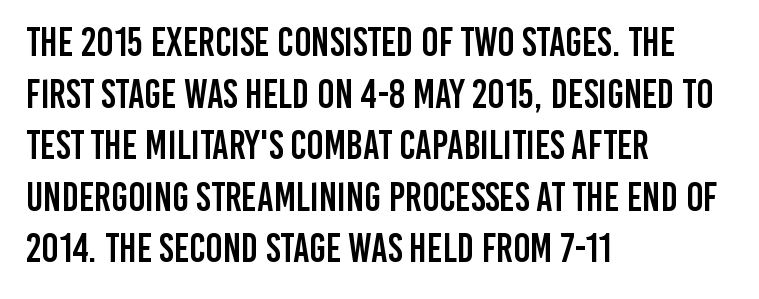
The image shows 40 px condensed sans-serif type, upright; set left-aligned, normal line spacing (1.29x), normal letter spacing, not underlined; low stroke contrast and a large x-height.
